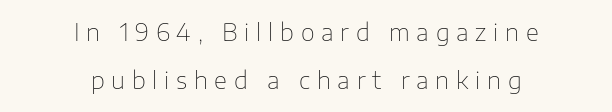
Substantial extra tracking has been applied to these lines. The font sits on the lighter half of the weight spectrum, regular included. These lines are centered, leaving both edges ragged. Rendered with straight, roman letterforms.
